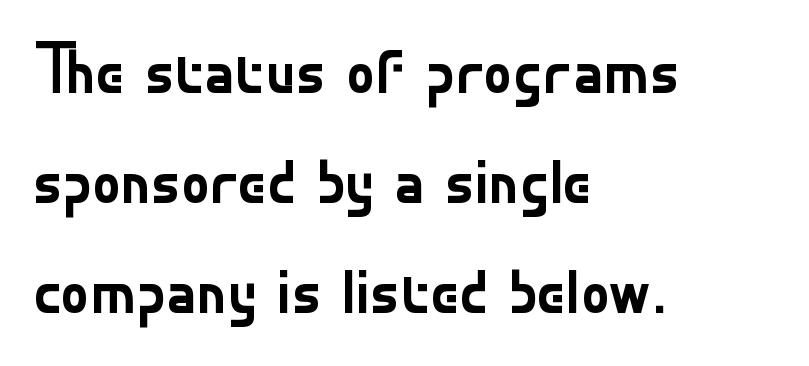
Does the lettering tilt? It doesn't — this is upright. Stroke terminals: plain, sans-serif. Stems and bowls with no extra thickness — not bold. The tracking reads as untouched default to a designer's eye.
